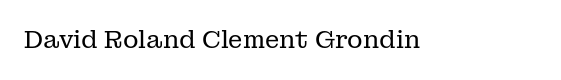
The image shows 24 px text type, upright; set normal letter spacing, not underlined.
